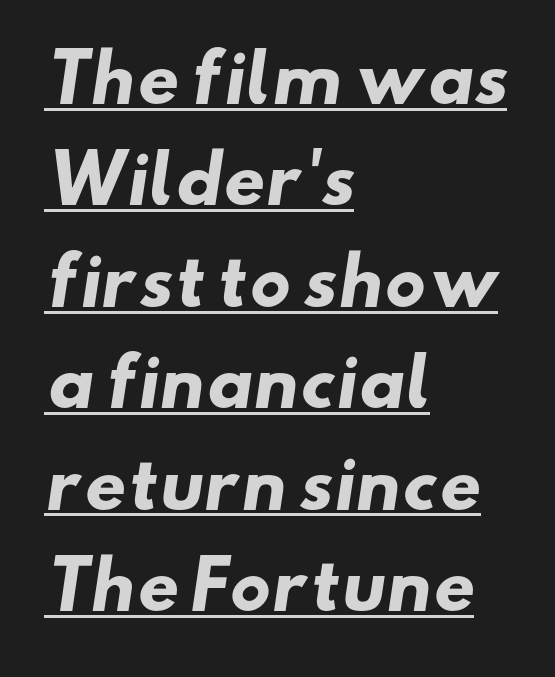
Q: Is the text bold? A: Yes.
Q: Is the typeface a serif or a sans-serif typeface? A: Sans-serif.
Q: Is the text underlined? A: Yes.
Q: How is the paragraph aligned? A: Left-aligned.
Q: Is the spacing between letters normal or unusually wide? A: Normal.
Q: Is the spacing between lines tight, normal or loose? A: Normal.
Q: Width (condensed, normal, or wide)? A: Wide.
Q: Stroke contrast? A: Low.
Q: x-height? A: Small.
Q: Monospaced? A: No.
